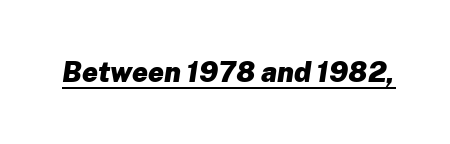
The image shows 28 px heavy type, italic (leaning right); set normal letter spacing, underlined; low stroke contrast and a medium x-height.
